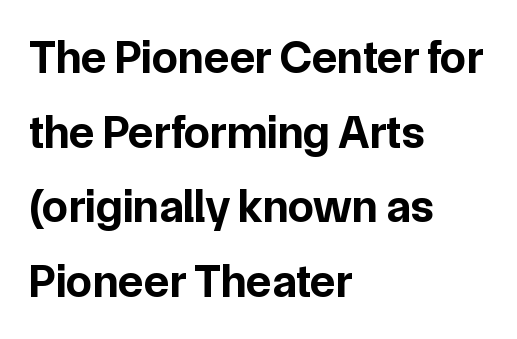
{"serif": "no", "italic": "no", "bold": "yes", "weight": "bold", "width": "normal", "stroke_contrast": "low", "x_height": "medium", "monospaced": "no", "underline": "no", "align": "left", "line_spacing": "normal", "line_spacing_ratio": 1.59, "letter_spacing": "normal", "letter_spacing_em": 0.0, "glyph_px": 47}
